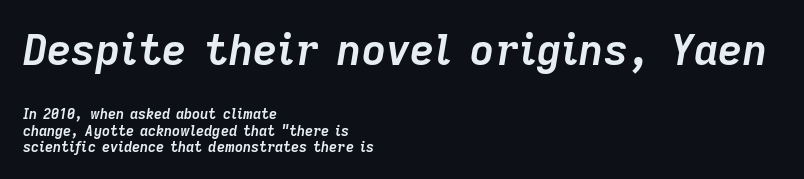
Q: Is the text bold? A: Yes.
Q: Is the text italic (slanted)? A: Yes, it leans right by about 9 degrees.
Q: Is the text underlined? A: No.
Q: How is the paragraph aligned? A: Left-aligned.
Q: Is the spacing between letters normal or unusually wide? A: Normal.
Q: Which block of text is set in a larger size, the first (top) or the second (bottom)? A: The first (top) one.
Q: Width (condensed, normal, or wide)? A: Normal.
Q: Stroke contrast? A: Low.
Q: x-height? A: Medium.
Q: Monospaced? A: No.
